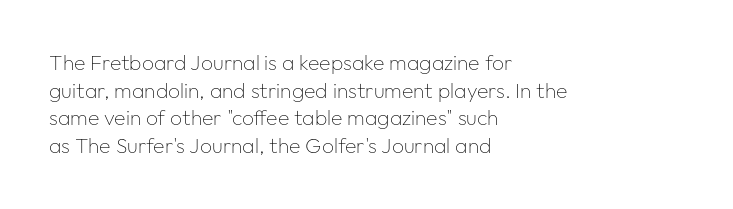
{"italic": "no", "bold": "no", "underline": "no", "align": "left", "line_spacing": "normal", "line_spacing_ratio": 1.32, "letter_spacing": "normal", "letter_spacing_em": 0.0, "glyph_px": 21}
